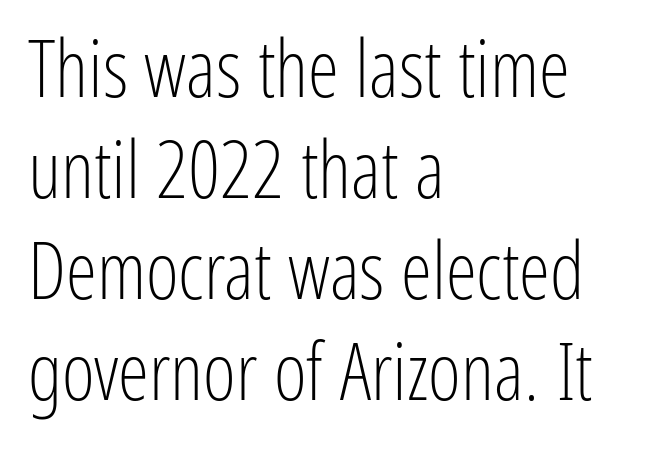
The image shows 79 px light, condensed sans-serif type, upright; set left-aligned, normal line spacing (1.28x), normal letter spacing, not underlined; low stroke contrast and a medium x-height.
